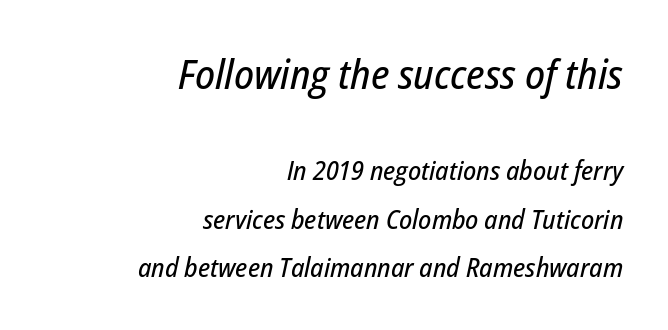
{"italic": "yes", "lean": "right", "slant_degrees": 12, "width": "condensed", "stroke_contrast": "low", "x_height": "medium", "monospaced": "no", "underline": "no", "align": "right", "line_spacing_ratio": 1.79, "letter_spacing": "normal", "letter_spacing_em": 0.0, "larger_block": "first", "size_ratio": 1.52, "glyph_px": 41}
